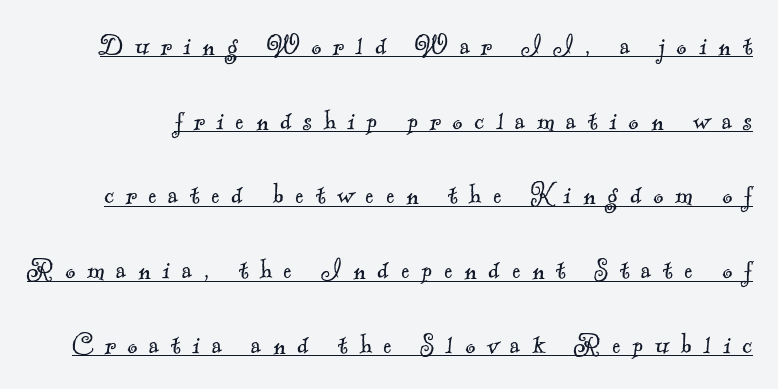
The image shows 31 px light serif type; set loose line spacing (2.41x), unusually wide letter spacing (+0.38 em), underlined; a small x-height.
